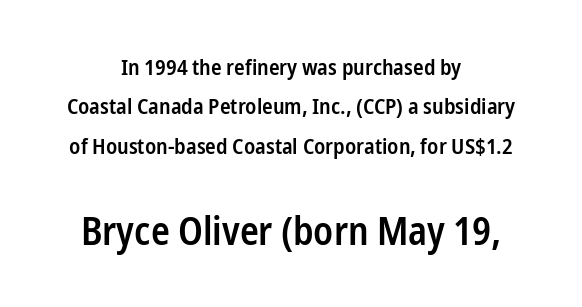
The rendering keeps characters at their native spacing. Font category for this specimen: sans-serif. The paragraph shown floats in the horizontal middle. The passage shown is typed in a proportional face where columns would drift.
